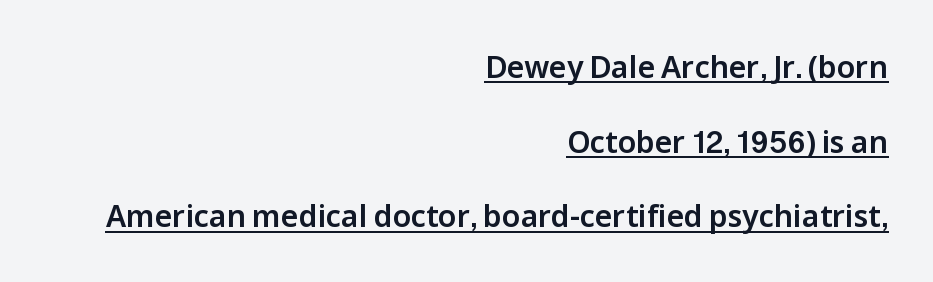
The image shows 30 px sans-serif type, upright; set right-aligned, loose line spacing (2.49x), normal letter spacing, underlined; low stroke contrast and a medium x-height.
